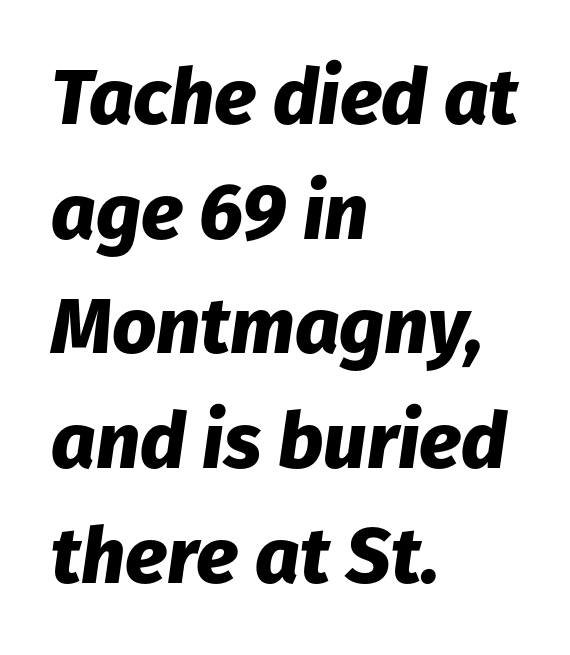
{"italic": "yes", "lean": "right", "slant_degrees": 8, "bold": "yes", "weight": "heavy", "width": "normal", "stroke_contrast": "low", "x_height": "medium", "monospaced": "no", "underline": "no", "align": "left", "line_spacing": "normal", "line_spacing_ratio": 1.47, "letter_spacing": "normal", "letter_spacing_em": 0.0, "glyph_px": 78}
